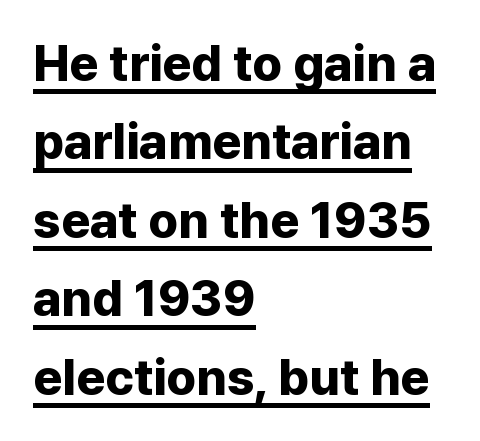
Default kerning and tracking; the words read as compact shapes. Each glyph is drawn with heavy, bold strokes. The font family rendered here belongs to the sans-serif group. Each new line begins a customary step beneath the previous one. Reading down the block, your eye returns to a fixed left position each line. This sample has the flowing, uneven cadence of proportional lettering.
